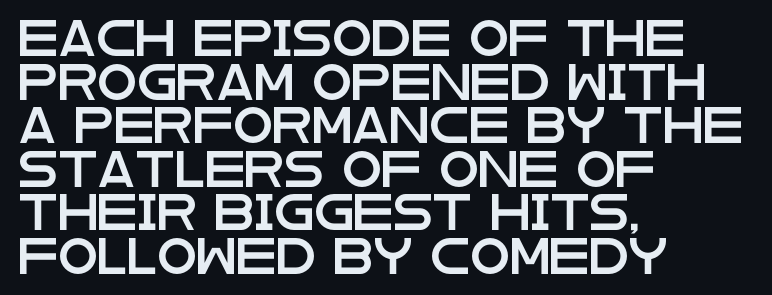
The image shows 36 px wide sans-serif type, upright; set left-aligned, line spacing 1.21x, normal letter spacing, not underlined; low stroke contrast and a large x-height.
